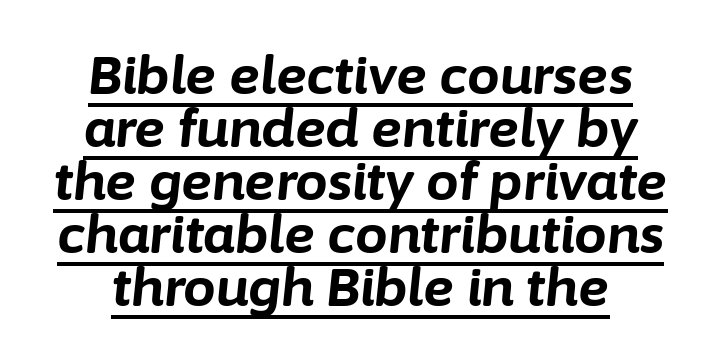
{"italic": "yes", "lean": "right", "slant_degrees": 6, "bold": "yes", "weight": "bold", "width": "normal", "stroke_contrast": "low", "x_height": "medium", "monospaced": "no", "underline": "yes", "line_spacing": "tight", "line_spacing_ratio": 1.02, "letter_spacing": "normal", "letter_spacing_em": 0.0, "glyph_px": 52}
